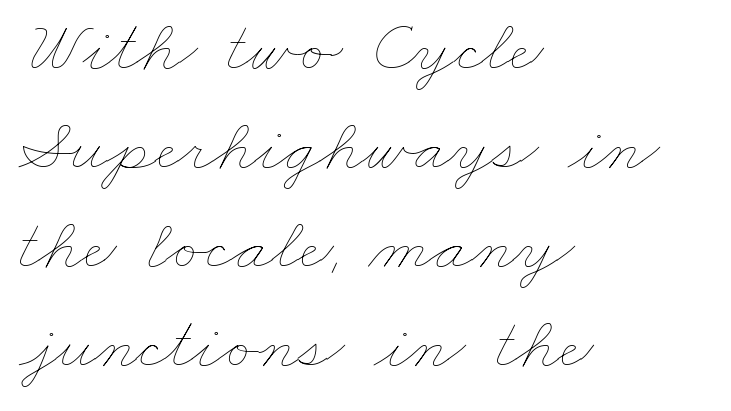
{"bold": "no", "weight": "thin", "width": "wide", "stroke_contrast": "low", "x_height": "small", "monospaced": "no", "underline": "no", "align": "left", "line_spacing": "normal", "line_spacing_ratio": 1.34, "letter_spacing": "normal", "letter_spacing_em": 0.0, "glyph_px": 74}
